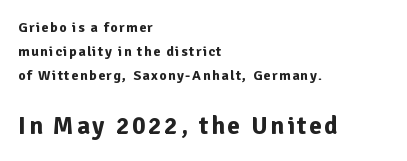
{"italic": "no", "bold": "yes", "underline": "no", "align": "left", "line_spacing_ratio": 1.72, "larger_block": "second", "size_ratio": 1.79, "glyph_px": 25}
